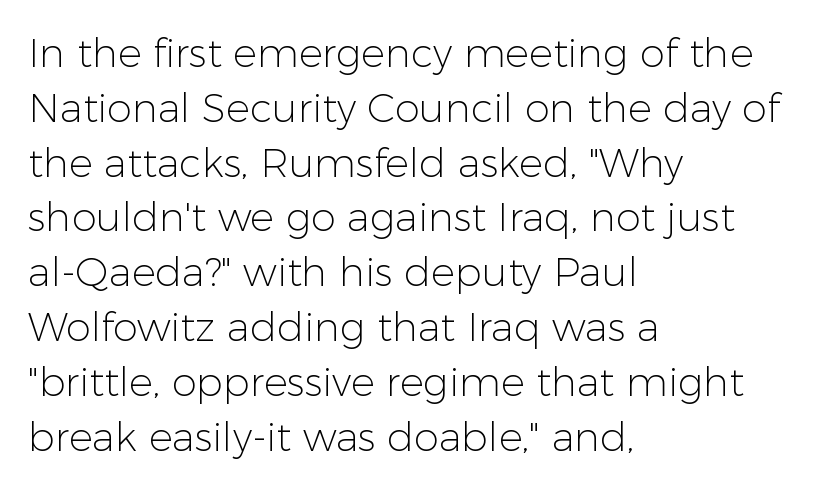
Upright lettering throughout. Unmarked baselines from the first word to the last. Is this a fixed-width face? No — the glyphs have proportional, varying widths. The type is set solid horizontally, with unmodified tracking.
